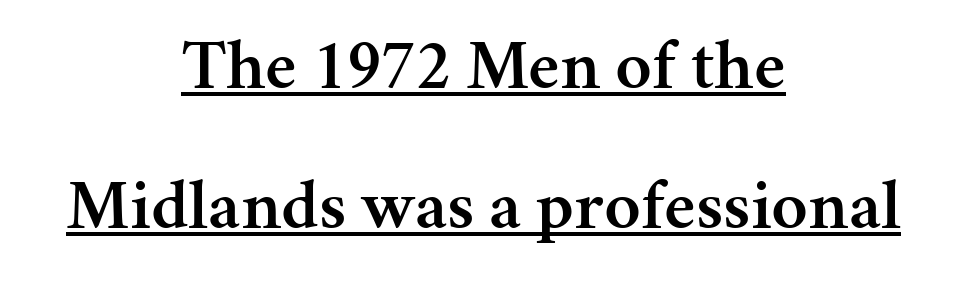
The image shows 71 px semibold serif type, upright; set centered, loose line spacing (1.97x), normal letter spacing, underlined; medium stroke contrast and a medium x-height.
